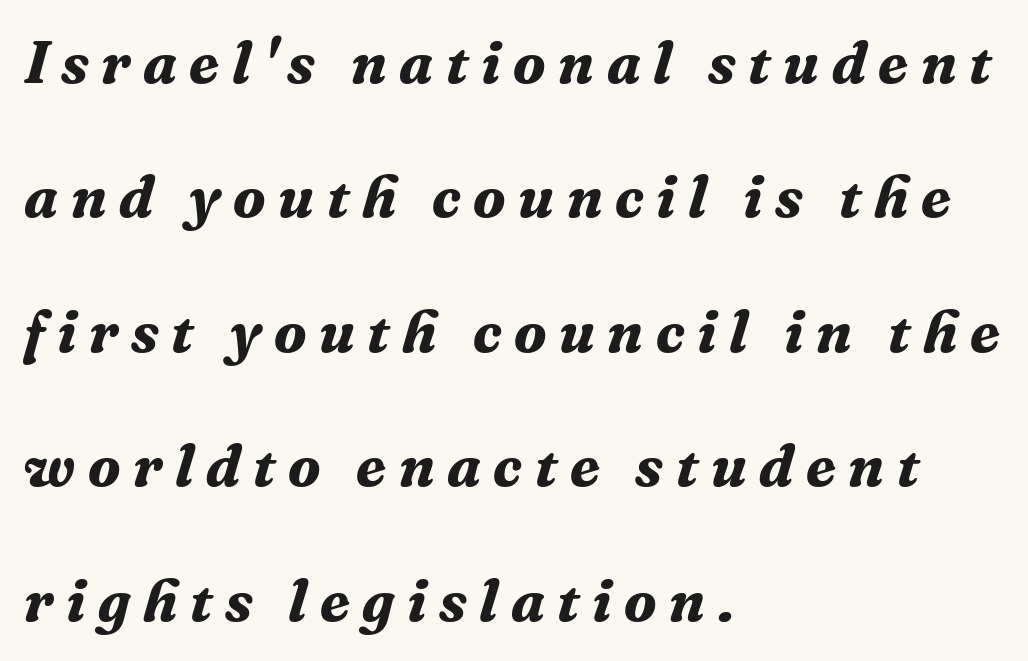
Q: Is the text bold? A: Yes.
Q: Is the text italic (slanted)? A: Yes, it leans right by about 16 degrees.
Q: Is the typeface a serif or a sans-serif typeface? A: Serif.
Q: Is the text underlined? A: No.
Q: How is the paragraph aligned? A: Left-aligned.
Q: Is the spacing between letters normal or unusually wide? A: Unusually wide.
Q: Is the spacing between lines tight, normal or loose? A: Loose.
Q: Width (condensed, normal, or wide)? A: Normal.
Q: Stroke contrast? A: Medium.
Q: x-height? A: Medium.
Q: Monospaced? A: No.
